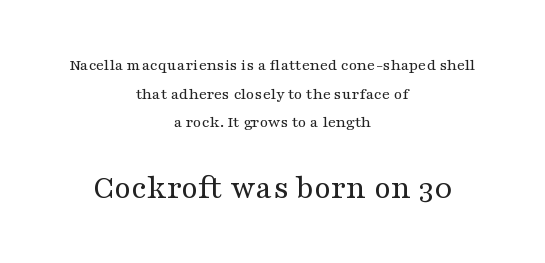
{"serif": "yes", "italic": "no", "bold": "no", "weight": "regular", "width": "wide", "stroke_contrast": "medium", "x_height": "medium", "monospaced": "no", "underline": "no", "align": "center", "line_spacing": "normal", "line_spacing_ratio": 1.68, "letter_spacing": "normal", "letter_spacing_em": 0.0, "larger_block": "second", "size_ratio": 2.0, "glyph_px": 34}
